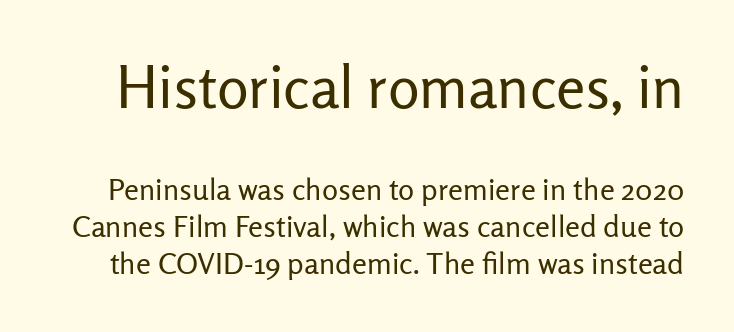
Q: Is the text bold? A: No.
Q: Is the text italic (slanted)? A: No, it is upright.
Q: Is the typeface a serif or a sans-serif typeface? A: Sans-serif.
Q: Is the text underlined? A: No.
Q: Is the spacing between letters normal or unusually wide? A: Normal.
Q: Which block of text is set in a larger size, the first (top) or the second (bottom)? A: The first (top) one.
Q: Width (condensed, normal, or wide)? A: Normal.
Q: Stroke contrast? A: Low.
Q: x-height? A: Medium.
Q: Monospaced? A: No.
